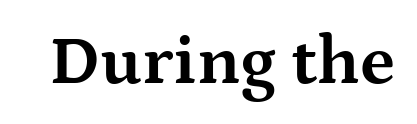
Q: Is the text bold? A: Yes.
Q: Is the text italic (slanted)? A: No, it is upright.
Q: Is the typeface a serif or a sans-serif typeface? A: Serif.
Q: Is the text underlined? A: No.
Q: Is the spacing between letters normal or unusually wide? A: Normal.
Q: Width (condensed, normal, or wide)? A: Wide.
Q: Stroke contrast? A: Medium.
Q: x-height? A: Medium.
Q: Monospaced? A: No.
